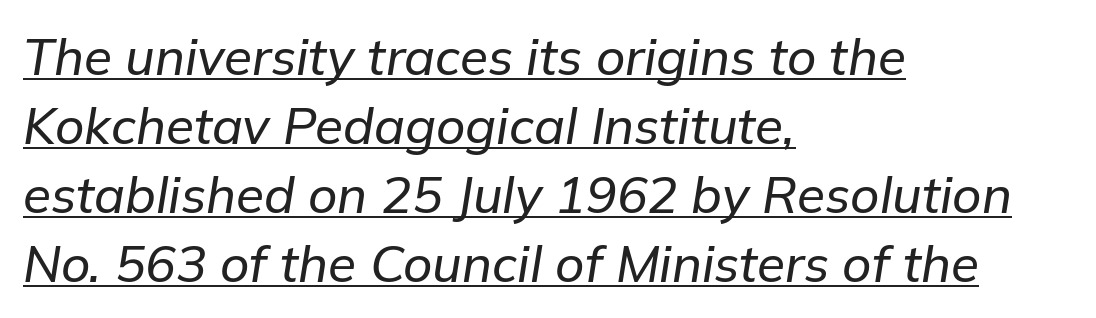
Q: Is the text italic (slanted)? A: Yes, it leans right by about 9 degrees.
Q: Is the text underlined? A: Yes.
Q: How is the paragraph aligned? A: Left-aligned.
Q: Is the spacing between letters normal or unusually wide? A: Normal.
Q: Is the spacing between lines tight, normal or loose? A: Normal.
Q: Width (condensed, normal, or wide)? A: Normal.
Q: Stroke contrast? A: Low.
Q: x-height? A: Medium.
Q: Monospaced? A: No.
